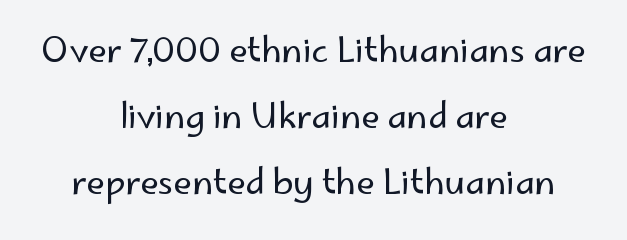
Descender tails drop into unmarked territory. The rendering shows plain stroke endings on the letterforms — a sans-serif design. Inter-character spacing is left at the font's built-in metrics. Is the block centered? Yes — each line is placed symmetrically about the middle. Weight: regular or lighter.
